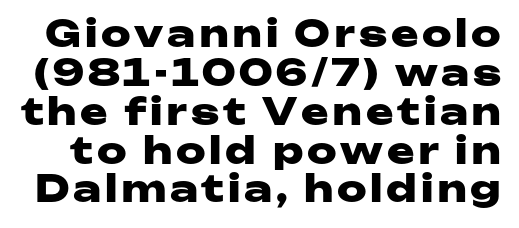
The image shows 37 px heavy, wide sans-serif type, upright; set tight line spacing (1.05x), not underlined; low stroke contrast and a medium x-height.
